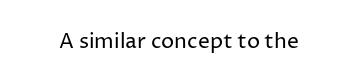
The passage shown is not underscored anywhere. The font's upright variant was chosen for this text. Stems here are at most as thick as an everyday book face. Observe the ordinary spacing: letters are neighbours, not strangers.
